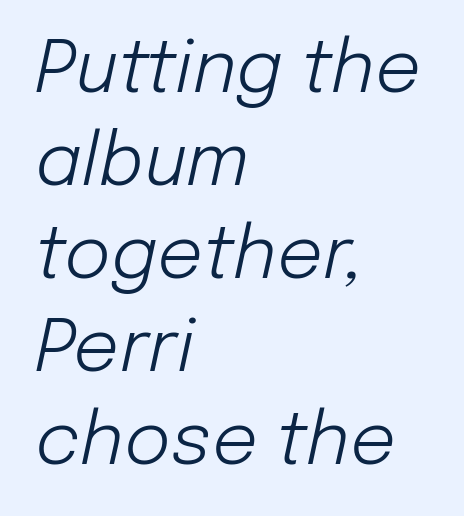
Short and long lines alike share a common starting point at left. Here the designer chose a conventional face with non-uniform glyph widths. Underlining? Definitely not there. Each word holds together tightly as a unit, with standard inter-letter gaps. A typesetter would mark this as italic.
